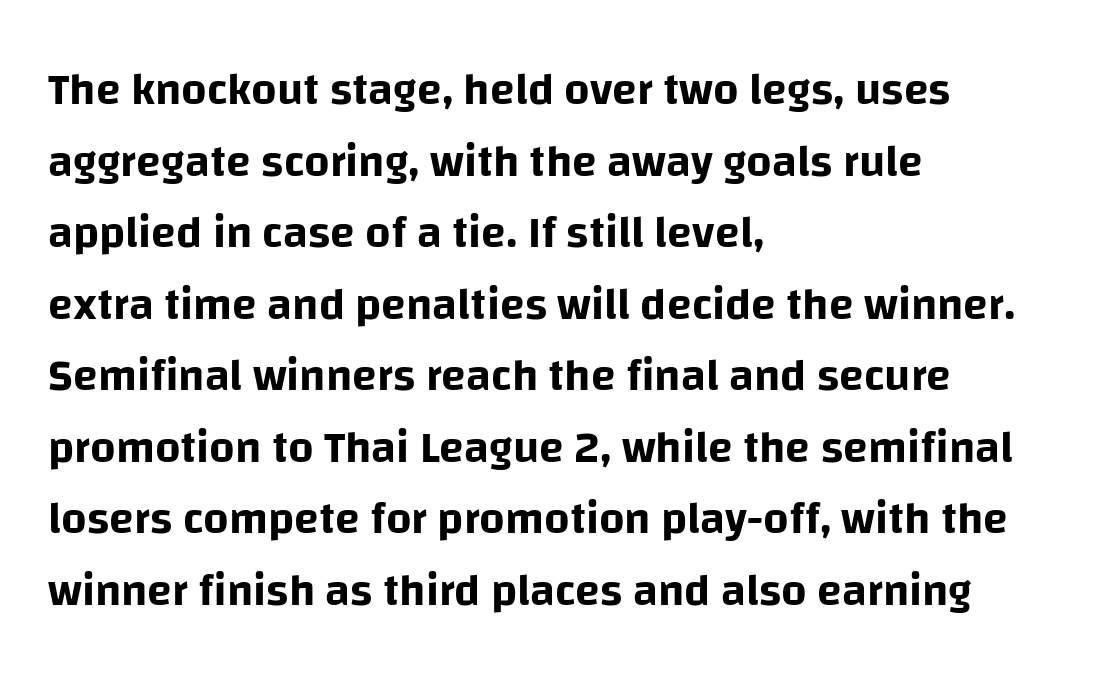
The image shows 45 px sans-serif type, upright; set left-aligned, normal line spacing (1.59x), normal letter spacing, not underlined; low stroke contrast and a large x-height.
